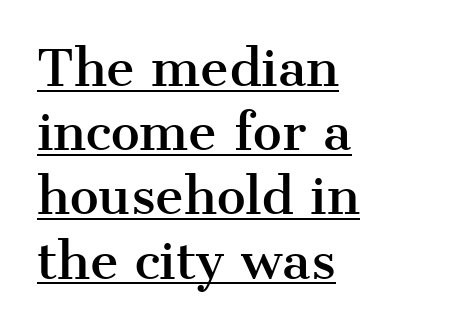
The image shows 49 px serif type, upright; set left-aligned, normal line spacing (1.31x), normal letter spacing, underlined; medium stroke contrast and a medium x-height.
